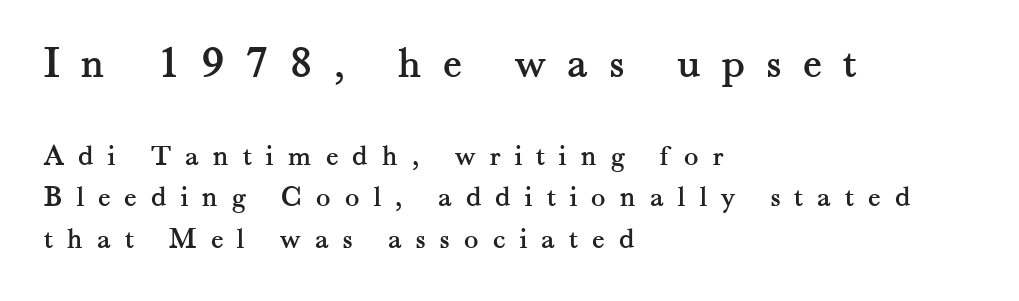
The passage shown is not underscored anywhere. Reading top to bottom, the characters get smaller at the block break. You could only call the tracking loose — the letters float apart. This sample uses a serif face. The line-height multiplier appears to be the usual default. The text block is weighted toward the left margin, trailing off unevenly rightward.
